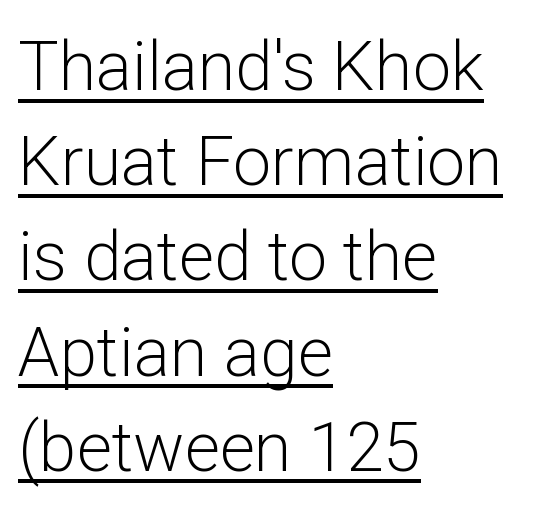
Vertically, the passage feels balanced, rows spaced as you'd expect. The lines are quadded left. Somebody hit Ctrl+U on this one — the words are underlined. Nope, no serifs anywhere on these letters. The rendering uses natural spacing where letterforms have individual widths.
